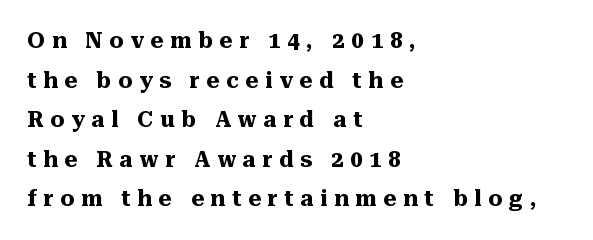
The image shows 22 px bold type, upright; set left-aligned, line spacing 1.8x, unusually wide letter spacing (+0.31 em), not underlined.
